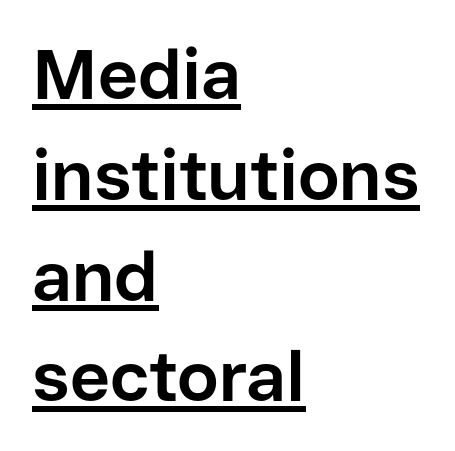
Observe the ordinary spacing: letters are neighbours, not strangers. The letters stand straight up with perfectly vertical stems. This rendering employs a face without finishing strokes, i.e., a sans-serif. How heavy is the stroke? Heavy — this is a bold.
